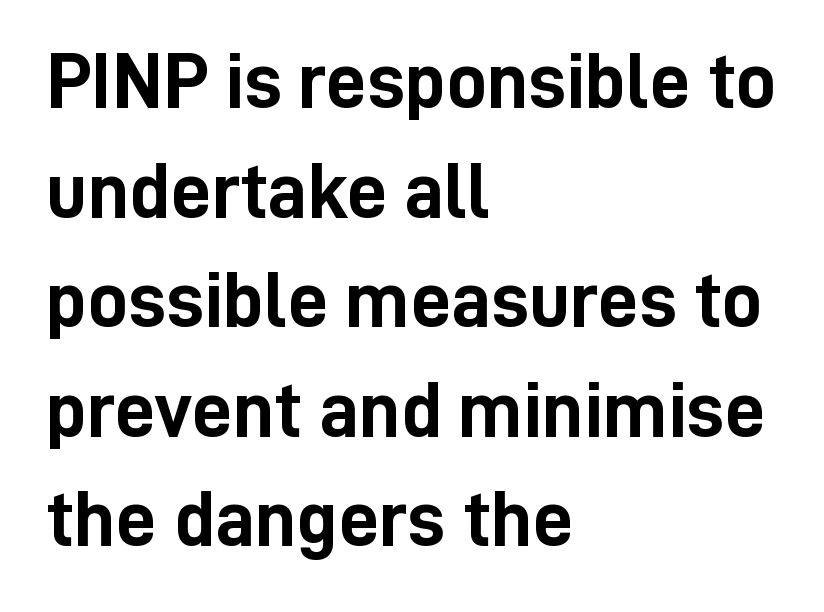
Q: Is the text bold? A: Yes.
Q: Is the text italic (slanted)? A: No, it is upright.
Q: Is the typeface a serif or a sans-serif typeface? A: Sans-serif.
Q: Is the text underlined? A: No.
Q: How is the paragraph aligned? A: Left-aligned.
Q: Is the spacing between letters normal or unusually wide? A: Normal.
Q: Is the spacing between lines tight, normal or loose? A: Normal.
Q: Width (condensed, normal, or wide)? A: Condensed.
Q: Stroke contrast? A: Low.
Q: x-height? A: Medium.
Q: Monospaced? A: No.
